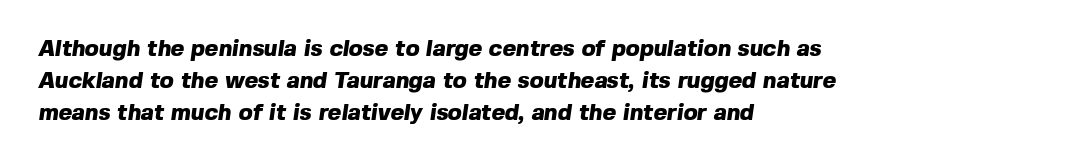
Notice how thick the strokes are: this is what a full bold looks like. One glance says typical: line gaps are just what's usual. Here the glyphs are tracked normally, forming tight word shapes. Glance below the letters and you will spot only blank space. These lines are set flush left with a ragged right edge.
